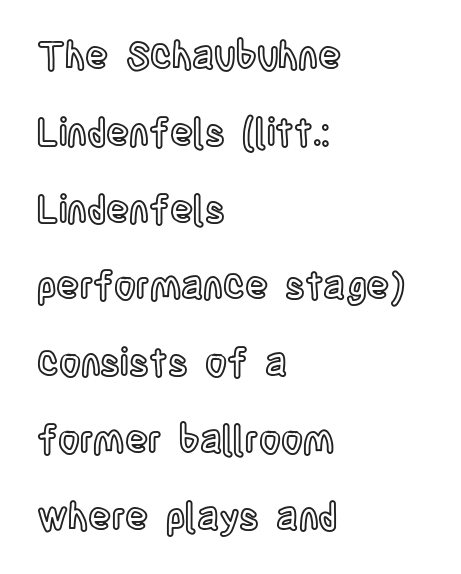
Q: Is the text italic (slanted)? A: No, it is upright.
Q: Is the text underlined? A: No.
Q: How is the paragraph aligned? A: Left-aligned.
Q: Is the spacing between letters normal or unusually wide? A: Normal.
Q: Is the spacing between lines tight, normal or loose? A: Loose.
Q: Width (condensed, normal, or wide)? A: Condensed.
Q: x-height? A: Large.
Q: Monospaced? A: No.
